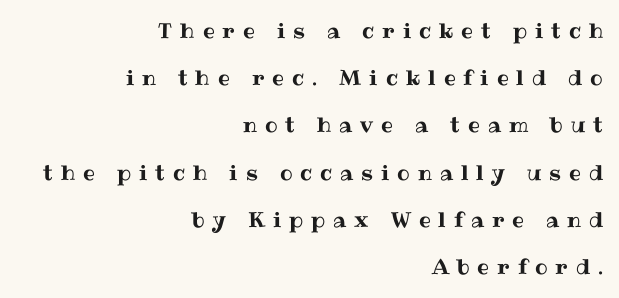
Q: Is the text italic (slanted)? A: No, it is upright.
Q: Is the text underlined? A: No.
Q: How is the paragraph aligned? A: Right-aligned.
Q: Is the spacing between letters normal or unusually wide? A: Unusually wide.
Q: Is the spacing between lines tight, normal or loose? A: Loose.
